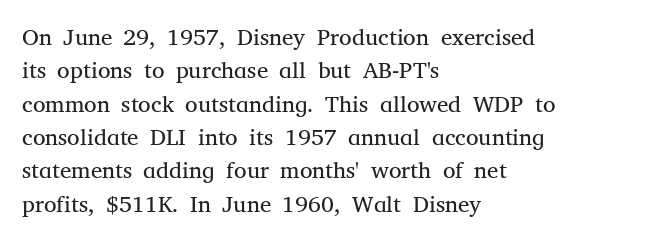
The image shows 23 px text type, upright; set left-aligned, normal line spacing (1.45x), normal letter spacing, not underlined.
